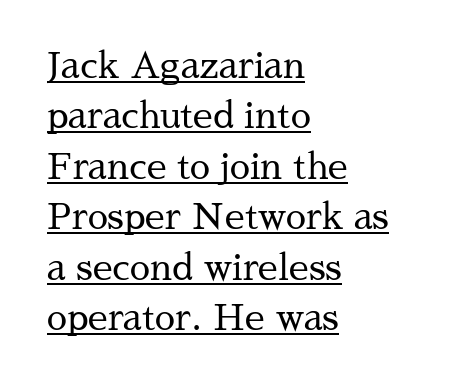
Interline gaps are of average width in this sample. You could not count columns in this text — the font is proportionally spaced. Underlined type. The specimen reads as upright at a glance.
